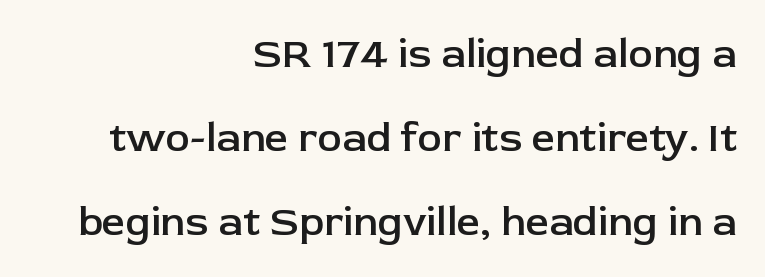
{"serif": "no", "italic": "no", "bold": "semi", "weight": "semibold", "width": "normal", "stroke_contrast": "low", "x_height": "medium", "monospaced": "no", "underline": "no", "align": "right", "line_spacing": "loose", "line_spacing_ratio": 2.05, "letter_spacing": "normal", "letter_spacing_em": 0.0, "glyph_px": 41}
